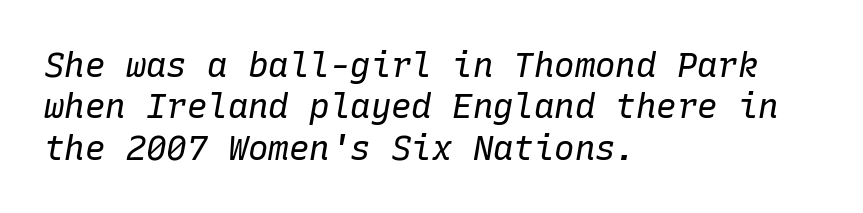
{"italic": "yes", "lean": "right", "slant_degrees": 10, "bold": "no", "weight": "regular", "width": "normal", "stroke_contrast": "low", "x_height": "medium", "monospaced": "yes", "underline": "no", "align": "left", "line_spacing_ratio": 1.22, "letter_spacing": "normal", "letter_spacing_em": 0.0, "glyph_px": 34}
